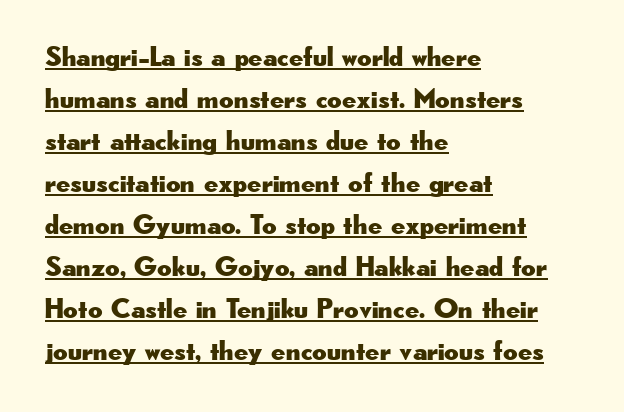
Reading down the column, the eye jumps a familiar distance to each next line. The passage shown is typed in a proportional face where columns would drift. No feet cap the strokes, marking this as sans-serif type. What decoration does the sample have? An underline. Nobody touched the tracking dial on this one. The text block is weighted toward the left margin, trailing off unevenly rightward.
